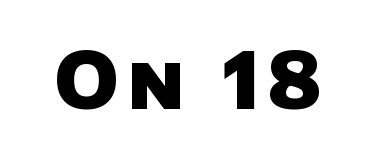
Q: Is the text bold? A: Yes.
Q: Is the typeface a serif or a sans-serif typeface? A: Sans-serif.
Q: Is the text underlined? A: No.
Q: Width (condensed, normal, or wide)? A: Normal.
Q: Stroke contrast? A: Low.
Q: x-height? A: Large.
Q: Monospaced? A: No.
